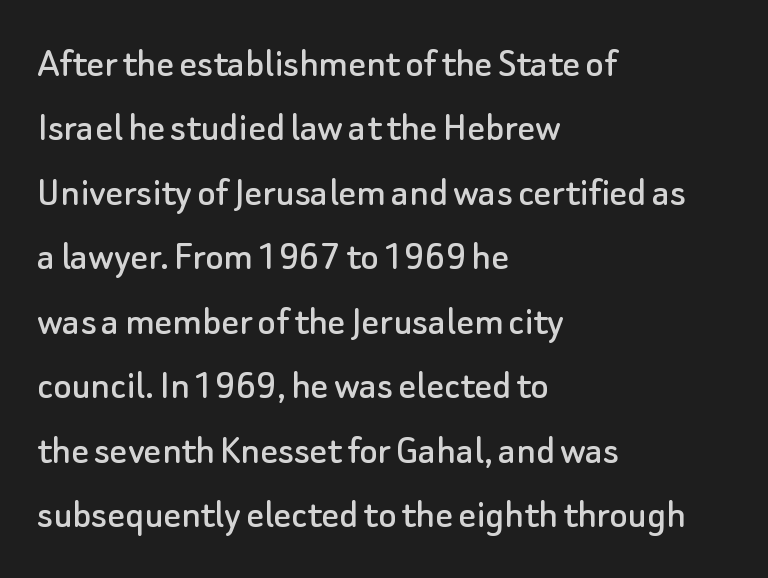
The typesetter chose a ragged-right arrangement here. Unlike italic type, these characters show no tilt at all. Vertical spacing — default. Note the varied advance widths — an 'i' is clearly narrower than an 'm'.
